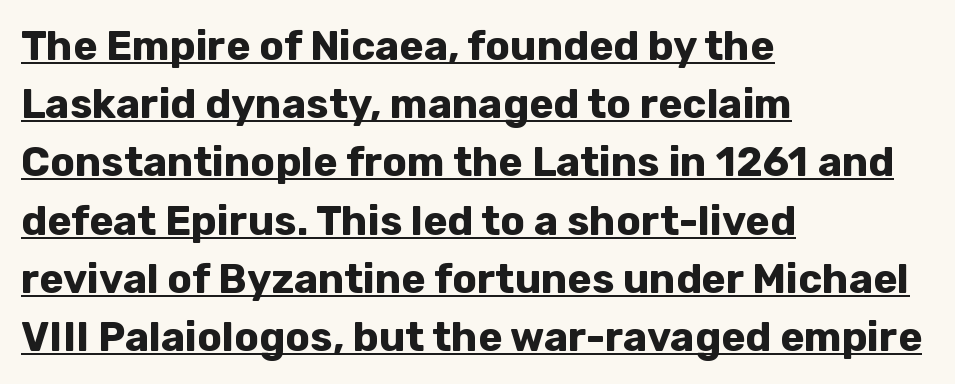
The image shows 41 px bold sans-serif type, upright; set left-aligned, normal line spacing (1.42x), normal letter spacing, underlined; low stroke contrast and a medium x-height.
